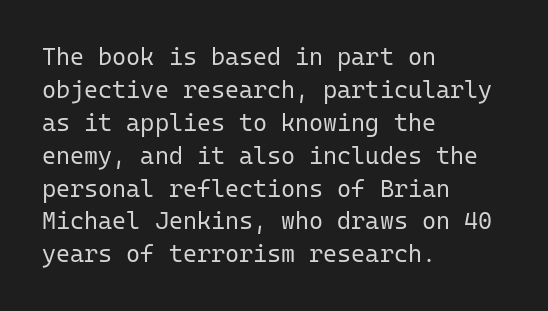
The image shows 24 px text type, upright; set left-aligned, normal line spacing (1.37x), normal letter spacing, not underlined.
